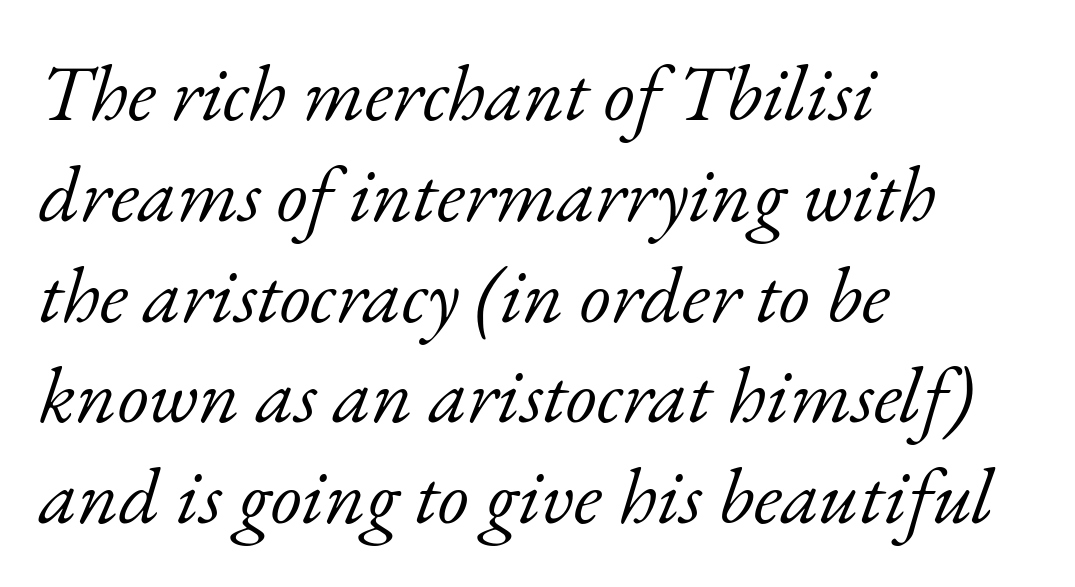
Q: Is the text bold? A: No.
Q: Is the text italic (slanted)? A: Yes, it leans right by about 17 degrees.
Q: Is the typeface a serif or a sans-serif typeface? A: Serif.
Q: Is the text underlined? A: No.
Q: How is the paragraph aligned? A: Left-aligned.
Q: Is the spacing between letters normal or unusually wide? A: Normal.
Q: Is the spacing between lines tight, normal or loose? A: Normal.
Q: Width (condensed, normal, or wide)? A: Normal.
Q: Stroke contrast? A: Low.
Q: x-height? A: Small.
Q: Monospaced? A: No.
